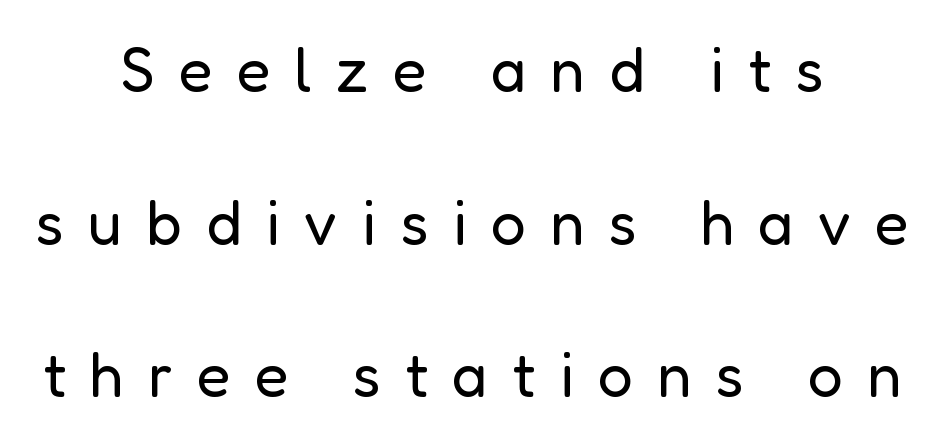
The image shows 62 px regular-weight sans-serif type, upright; set centered, loose line spacing (2.46x), unusually wide letter spacing (+0.39 em), not underlined; low stroke contrast and a medium x-height.
